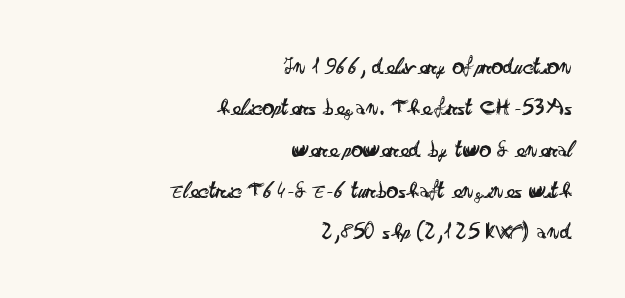
Q: Is the text bold? A: No.
Q: Is the text italic (slanted)? A: No, it is upright.
Q: Is the text underlined? A: No.
Q: How is the paragraph aligned? A: Right-aligned.
Q: Is the spacing between letters normal or unusually wide? A: Normal.
